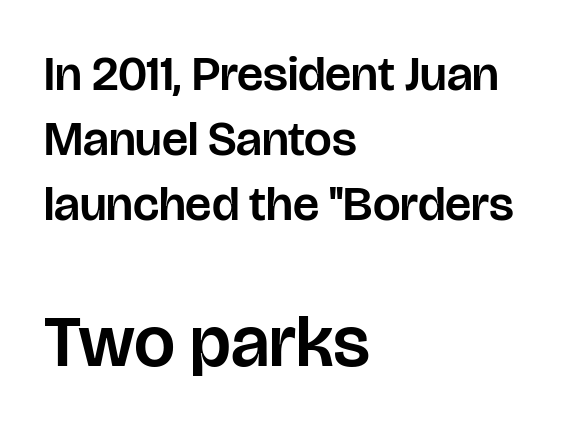
The image shows 73 px sans-serif type, upright; set left-aligned, normal line spacing (1.33x), normal letter spacing, not underlined; the second (bottom) block is 1.49x larger; low stroke contrast and a large x-height.
